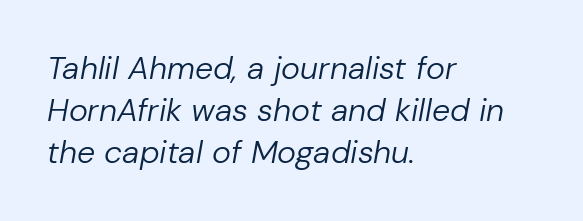
{"italic": "yes", "lean": "right", "slant_degrees": 10, "bold": "no", "weight": "regular", "width": "normal", "stroke_contrast": "low", "x_height": "medium", "monospaced": "no", "underline": "no", "align": "left", "line_spacing": "normal", "line_spacing_ratio": 1.32, "letter_spacing": "normal", "letter_spacing_em": 0.0, "glyph_px": 32}
